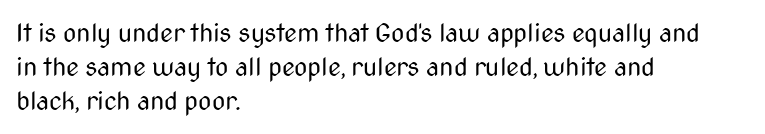
The image shows 26 px text type, upright; set left-aligned, normal line spacing (1.31x), normal letter spacing, not underlined.
